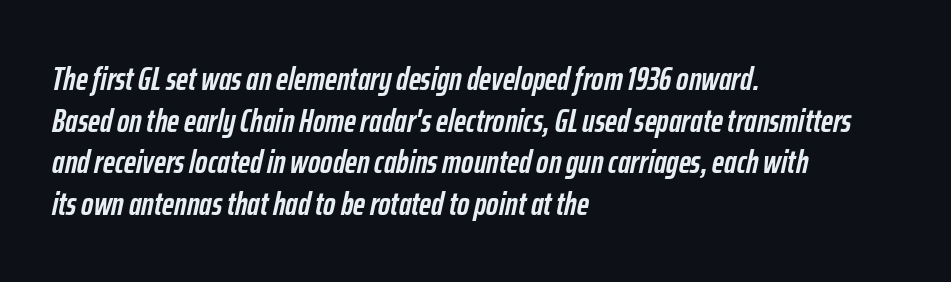
The image shows 33 px semibold, condensed type, italic (leaning right); set left-aligned, normal line spacing (1.26x), normal letter spacing, not underlined; low stroke contrast and a medium x-height.
